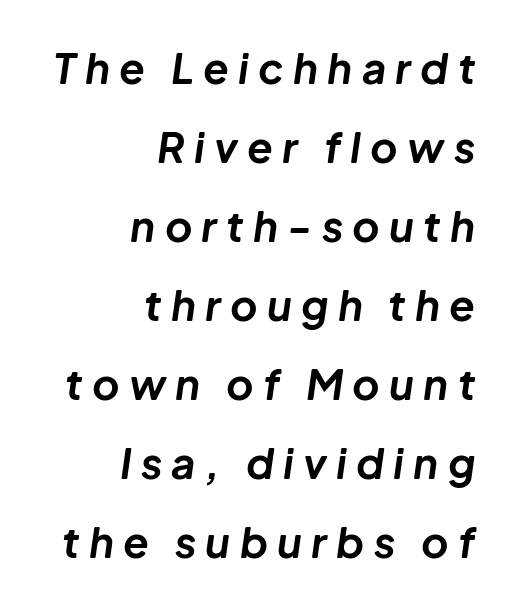
{"italic": "yes", "lean": "right", "slant_degrees": 8, "bold": "yes", "weight": "bold", "width": "normal", "stroke_contrast": "low", "x_height": "medium", "monospaced": "no", "underline": "no", "align": "right", "line_spacing_ratio": 1.88, "letter_spacing": "wide", "letter_spacing_em": 0.22, "glyph_px": 42}
